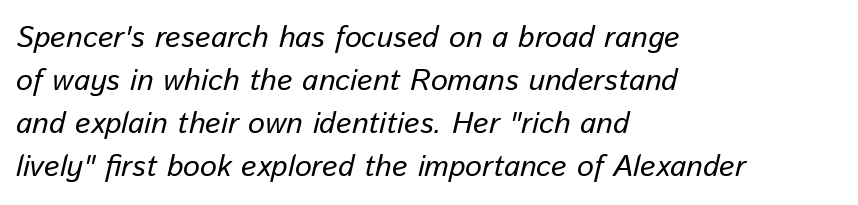
The image shows 30 px regular-weight type, italic (leaning right); set left-aligned, normal line spacing (1.43x), normal letter spacing, not underlined; low stroke contrast and a medium x-height.
